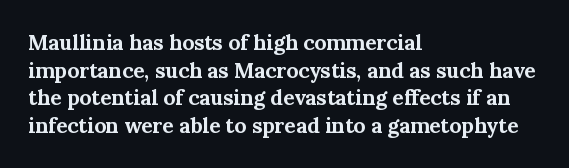
It's the straight-up-and-down kind of type. The words here are not underlined. Summary of vertical rhythm: regular, with standard interline spacing. Alignment: flush left. The rendering keeps characters at their native spacing.
